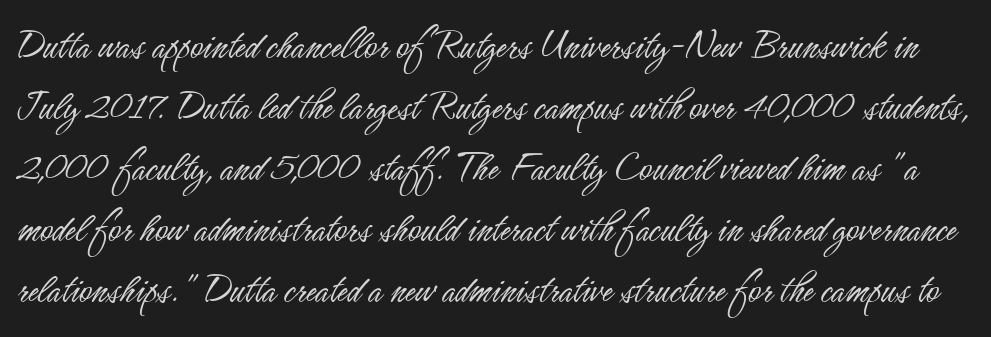
Q: Is the text bold? A: No.
Q: Is the text italic (slanted)? A: Yes.
Q: Is the typeface a serif or a sans-serif typeface? A: Sans-serif.
Q: Is the text underlined? A: No.
Q: Is the spacing between letters normal or unusually wide? A: Normal.
Q: Is the spacing between lines tight, normal or loose? A: Normal.
Q: Width (condensed, normal, or wide)? A: Condensed.
Q: Stroke contrast? A: Low.
Q: x-height? A: Small.
Q: Monospaced? A: No.
